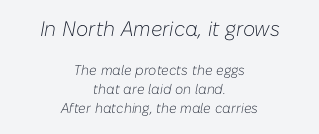
Top chunk: large. Bottom chunk: small. Characters are canted at an angle relative to the baseline's perpendicular. The space directly below the letters is spotless. The rag falls on both sides of this text block equally.
